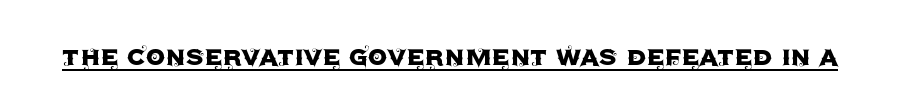
The image shows 31 px sans-serif type, upright; set normal letter spacing, underlined; a large x-height.
